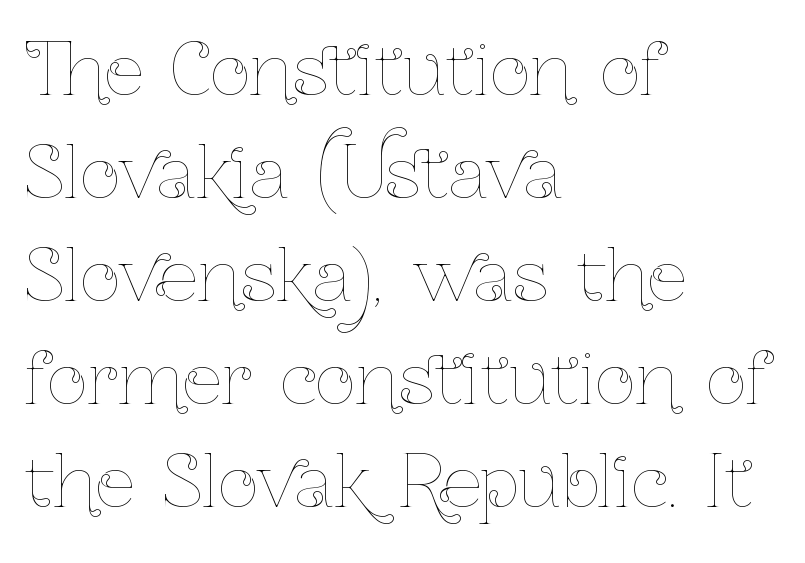
Q: Is the text bold? A: No.
Q: Is the text italic (slanted)? A: No, it is upright.
Q: Is the text underlined? A: No.
Q: How is the paragraph aligned? A: Left-aligned.
Q: Is the spacing between letters normal or unusually wide? A: Normal.
Q: Is the spacing between lines tight, normal or loose? A: Normal.
Q: Width (condensed, normal, or wide)? A: Condensed.
Q: Stroke contrast? A: Low.
Q: x-height? A: Medium.
Q: Monospaced? A: No.
